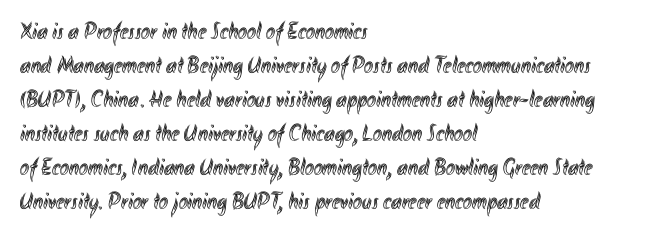
{"underline": "no", "align": "left", "line_spacing": "normal", "line_spacing_ratio": 1.42, "letter_spacing": "normal", "letter_spacing_em": 0.0, "glyph_px": 24}
